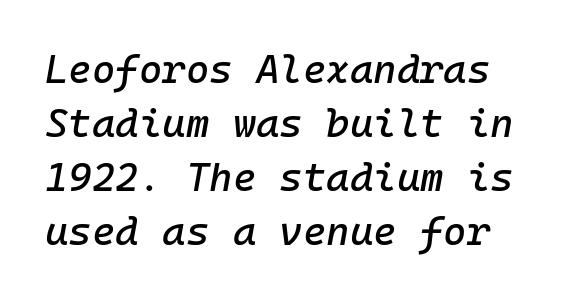
Q: Is the text italic (slanted)? A: Yes, it leans right by about 10 degrees.
Q: Is the text underlined? A: No.
Q: Is the spacing between letters normal or unusually wide? A: Normal.
Q: Is the spacing between lines tight, normal or loose? A: Normal.
Q: Width (condensed, normal, or wide)? A: Normal.
Q: Stroke contrast? A: Low.
Q: x-height? A: Medium.
Q: Monospaced? A: Yes.
